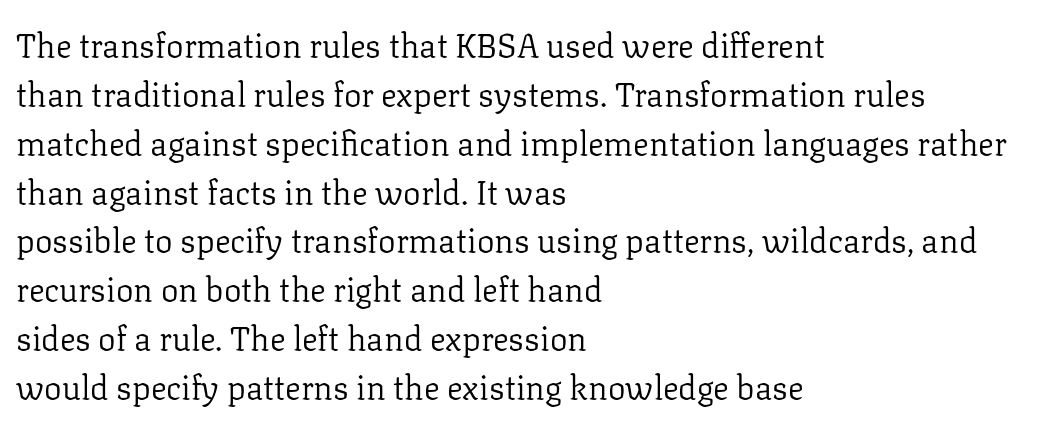
Does extra space separate the letters? No, they use regular spacing. The line-height multiplier appears to be the usual default. The weight would be labelled regular, book, light, or lighter still. Small tapered or slab feet sit at the stroke ends, so this counts as serif. Unmarked baselines from the first word to the last. The letters stand upright; this is a roman face.
